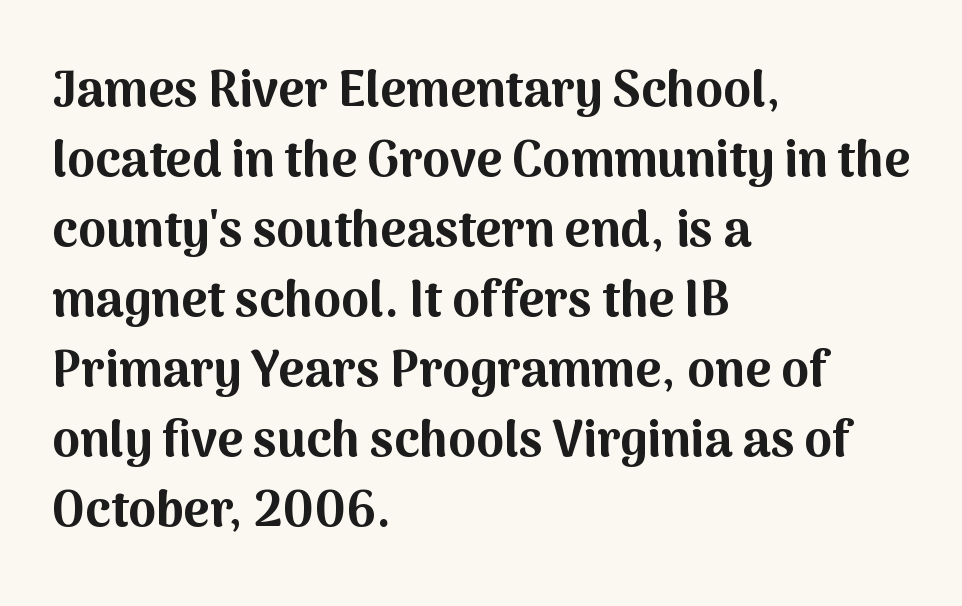
The image shows 50 px bold sans-serif type, upright; set left-aligned, normal line spacing (1.4x), normal letter spacing, not underlined; medium stroke contrast and a medium x-height.
